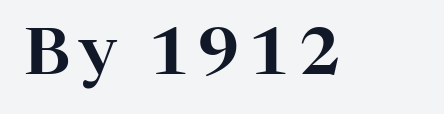
The image shows 65 px serif type, upright; set not underlined; high stroke contrast and a medium x-height.
